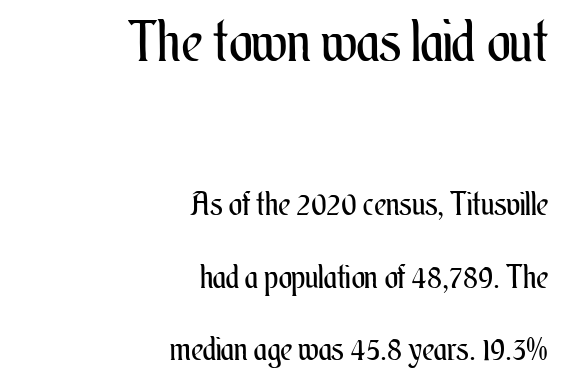
You could fit nearly another row in the gap between these rows. Heft: none added — not bold. Size hierarchy here favors the leading block over the trailing one. Is there any slant? The stems are plumb. Glance below the letters and you will spot only blank space.
